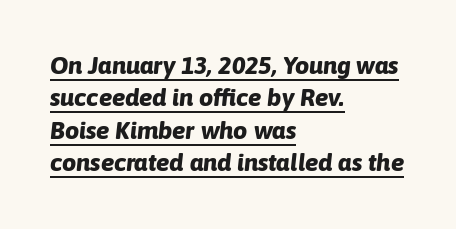
Q: Is the text bold? A: Yes.
Q: Is the text italic (slanted)? A: Yes, it leans right by about 6 degrees.
Q: Is the text underlined? A: Yes.
Q: How is the paragraph aligned? A: Left-aligned.
Q: Is the spacing between letters normal or unusually wide? A: Normal.
Q: Is the spacing between lines tight, normal or loose? A: Normal.
